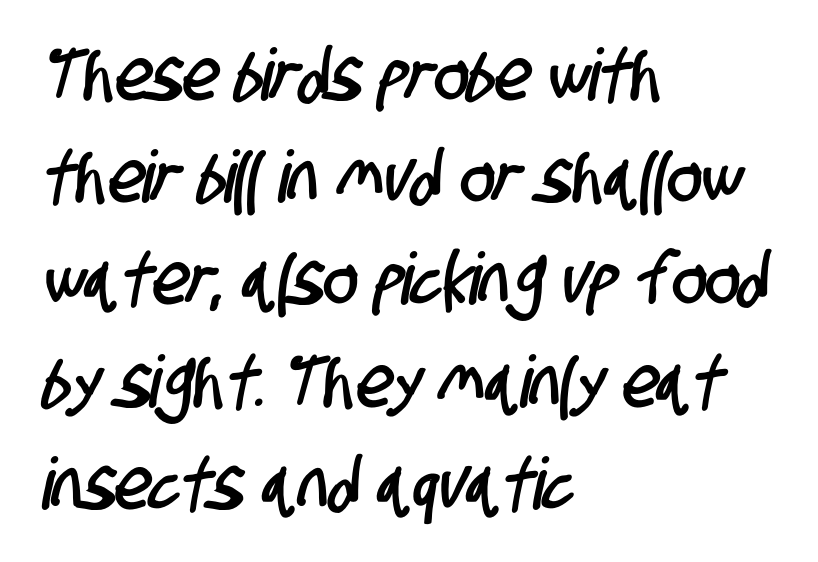
Q: Is the typeface a serif or a sans-serif typeface? A: Sans-serif.
Q: Is the text underlined? A: No.
Q: How is the paragraph aligned? A: Left-aligned.
Q: Is the spacing between letters normal or unusually wide? A: Normal.
Q: Is the spacing between lines tight, normal or loose? A: Normal.
Q: Width (condensed, normal, or wide)? A: Condensed.
Q: Stroke contrast? A: Low.
Q: x-height? A: Large.
Q: Monospaced? A: No.
